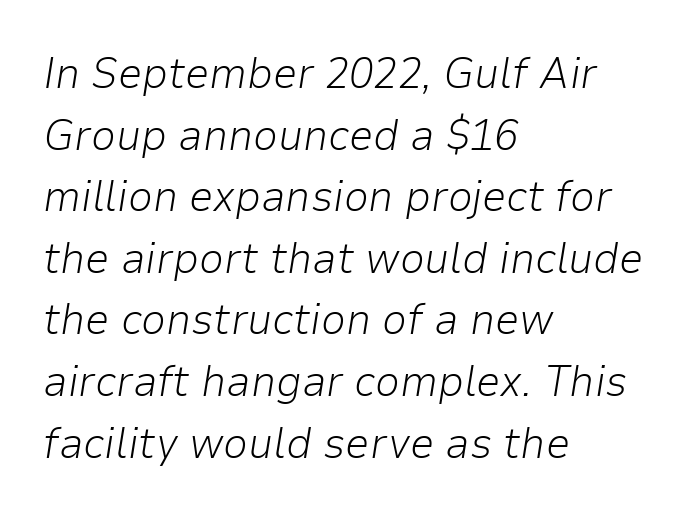
The image shows 44 px light type, italic (leaning right); set left-aligned, normal line spacing (1.4x), normal letter spacing, not underlined; low stroke contrast and a medium x-height.
